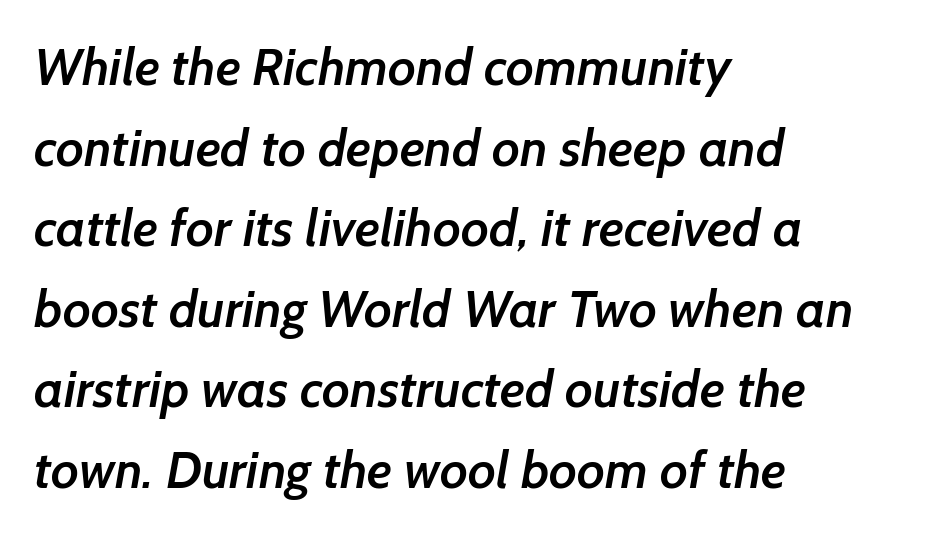
{"serif": "no", "bold": "semi", "weight": "semibold", "width": "normal", "stroke_contrast": "low", "x_height": "medium", "monospaced": "no", "underline": "no", "align": "left", "line_spacing": "normal", "line_spacing_ratio": 1.55, "letter_spacing": "normal", "letter_spacing_em": 0.0, "glyph_px": 52}
